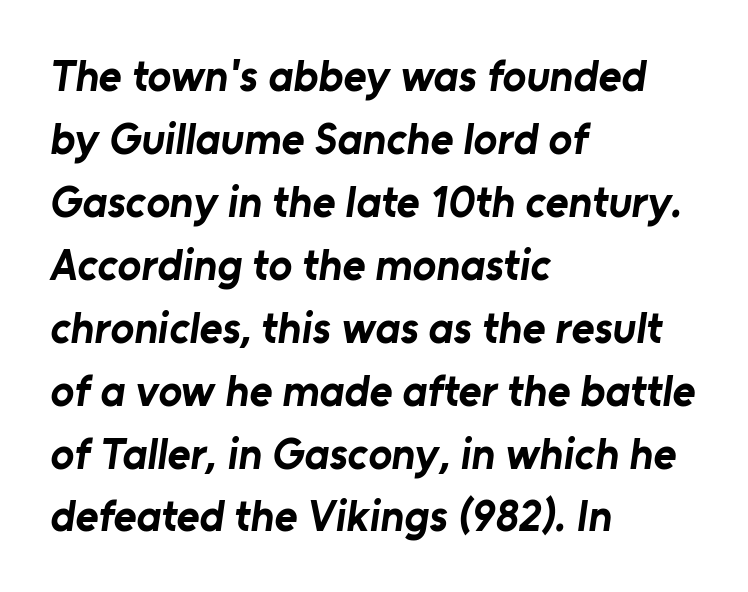
Q: Is the text bold? A: Yes.
Q: Is the typeface a serif or a sans-serif typeface? A: Sans-serif.
Q: Is the text underlined? A: No.
Q: How is the paragraph aligned? A: Left-aligned.
Q: Is the spacing between letters normal or unusually wide? A: Normal.
Q: Is the spacing between lines tight, normal or loose? A: Normal.
Q: Width (condensed, normal, or wide)? A: Normal.
Q: Stroke contrast? A: Low.
Q: x-height? A: Medium.
Q: Monospaced? A: No.
